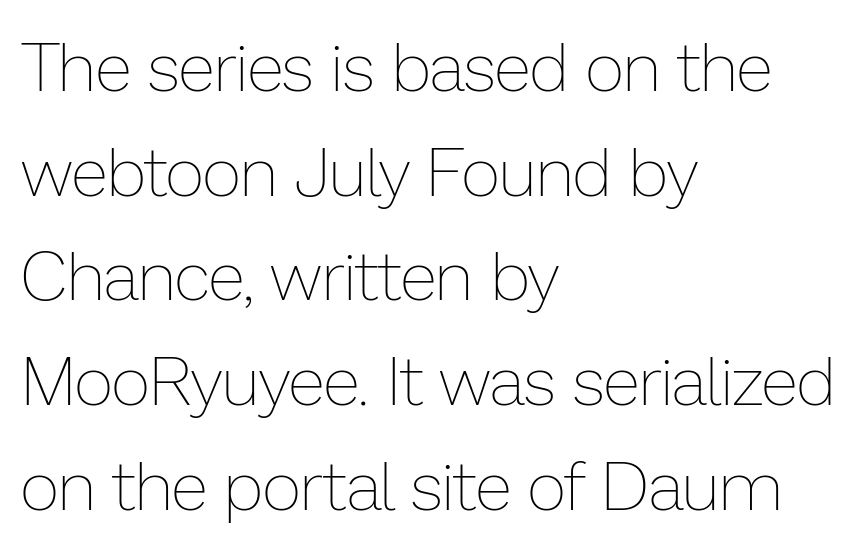
{"italic": "no", "bold": "no", "weight": "thin", "width": "normal", "stroke_contrast": "low", "x_height": "medium", "monospaced": "no", "underline": "no", "align": "left", "line_spacing": "normal", "line_spacing_ratio": 1.54, "letter_spacing": "normal", "letter_spacing_em": 0.0, "glyph_px": 68}
